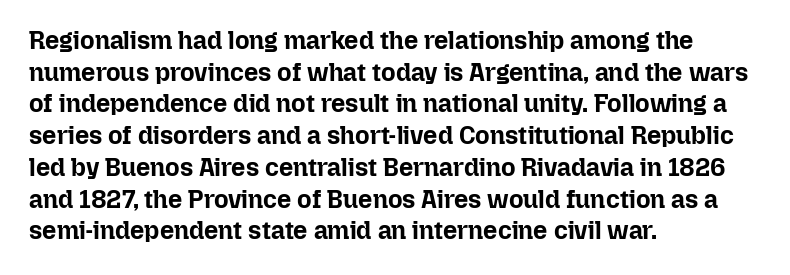
The image shows 25 px bold type, upright; set left-aligned, normal line spacing (1.27x), normal letter spacing, not underlined.
